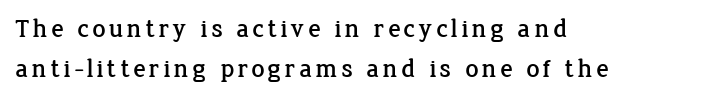
Q: Is the text italic (slanted)? A: No, it is upright.
Q: Is the text underlined? A: No.
Q: How is the paragraph aligned? A: Left-aligned.
Q: Is the spacing between lines tight, normal or loose? A: Normal.
